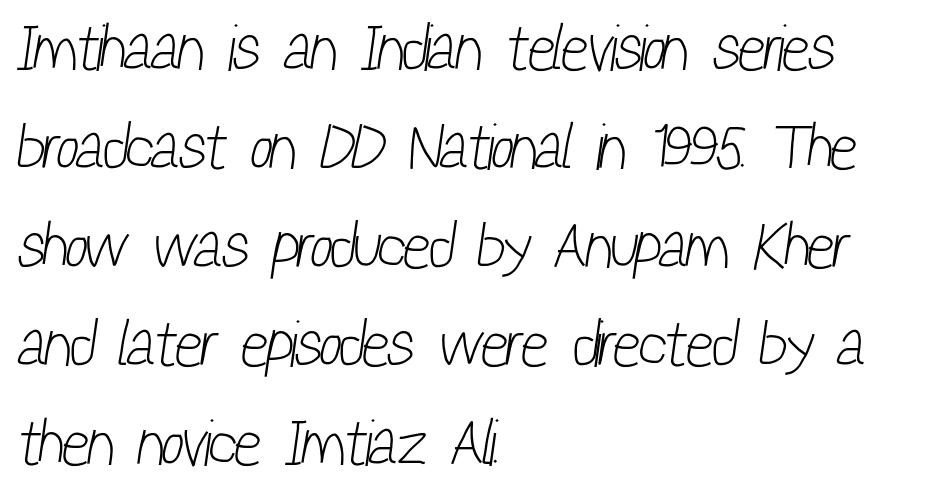
{"serif": "no", "bold": "no", "weight": "light", "width": "condensed", "stroke_contrast": "low", "x_height": "medium", "monospaced": "no", "underline": "no", "align": "left", "line_spacing": "normal", "line_spacing_ratio": 1.52, "letter_spacing": "normal", "letter_spacing_em": 0.0, "glyph_px": 65}
